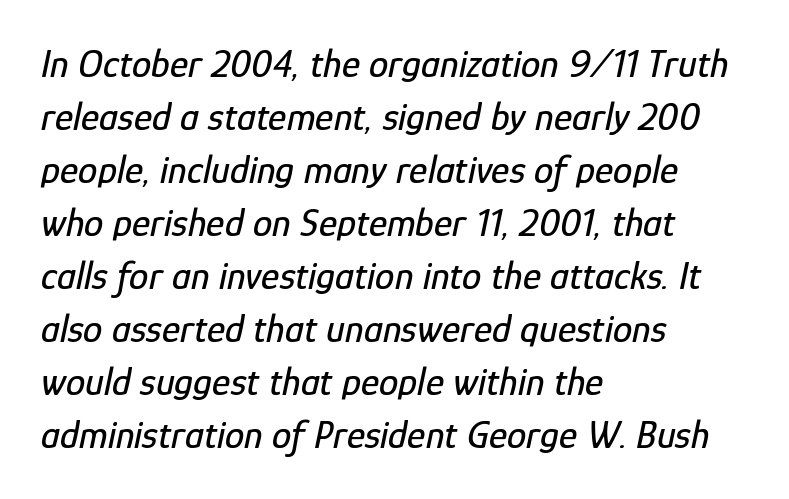
The image shows 39 px condensed type, italic (leaning right); set left-aligned, normal line spacing (1.36x), normal letter spacing, not underlined; low stroke contrast and a medium x-height.
